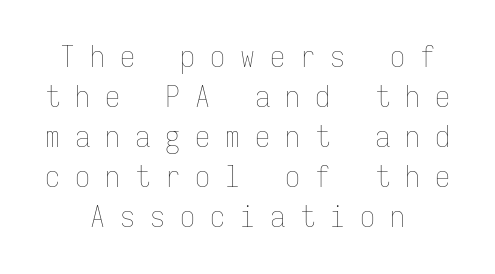
The passage shown has open, widely tracked lettering throughout. Compared with a flush-left layout, this one balances lines on the center instead. The zone under the glyphs is completely vacant. How would I describe the line gaps? Plain and ordinary. Do the characters align in a grid? Yes, the font is monospaced. Stems and bowls with no extra thickness — not bold.
